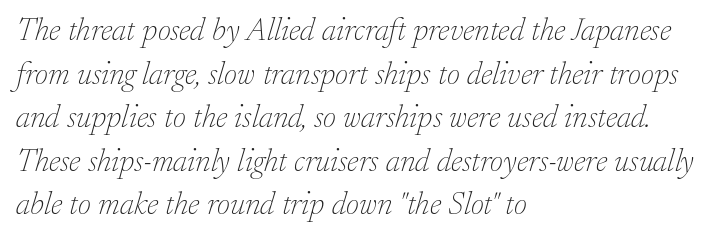
{"serif": "yes", "italic": "yes", "lean": "right", "slant_degrees": 17, "bold": "no", "weight": "thin", "width": "normal", "stroke_contrast": "low", "x_height": "small", "monospaced": "no", "underline": "no", "align": "left", "line_spacing": "normal", "line_spacing_ratio": 1.36, "letter_spacing": "normal", "letter_spacing_em": 0.0, "glyph_px": 32}
